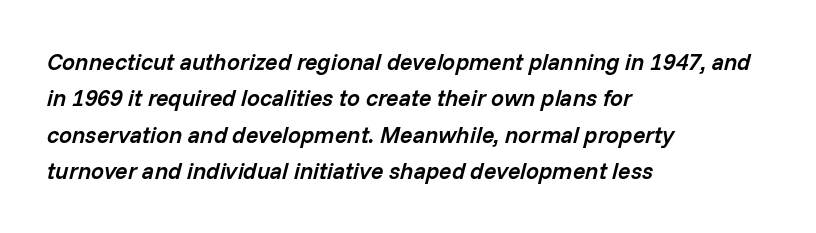
{"italic": "yes", "lean": "right", "slant_degrees": 14, "bold": "semi", "underline": "no", "align": "left", "line_spacing": "normal", "line_spacing_ratio": 1.58, "letter_spacing": "normal", "letter_spacing_em": 0.0, "glyph_px": 23}
